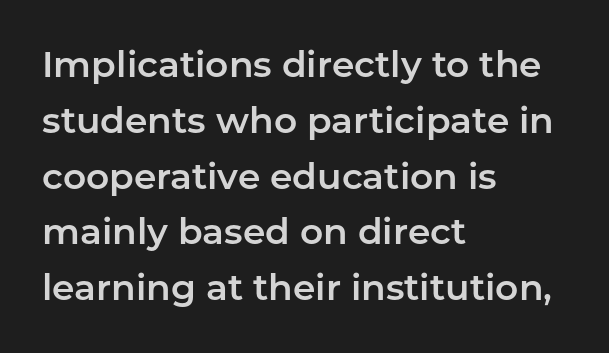
A typesetter would call this proportional, since set widths differ per character. Which margin do the lines hug? The left one — the right edge is uneven. Words appear dense and cohesive because spacing is normal. No feet cap the strokes, marking this as sans-serif type. This sample keeps an unexceptional amount of space between lines.
